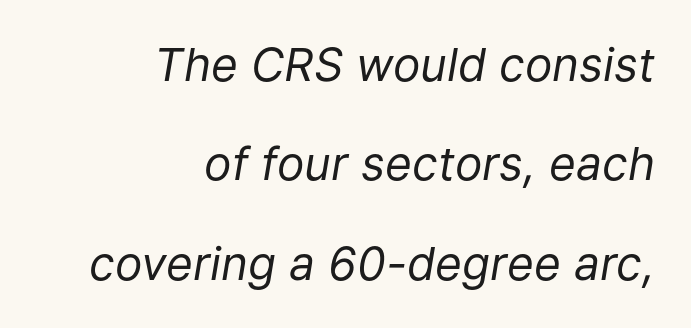
The image shows 46 px regular-weight type, italic (leaning right); set right-aligned, loose line spacing (2.16x), normal letter spacing, not underlined; low stroke contrast and a medium x-height.
